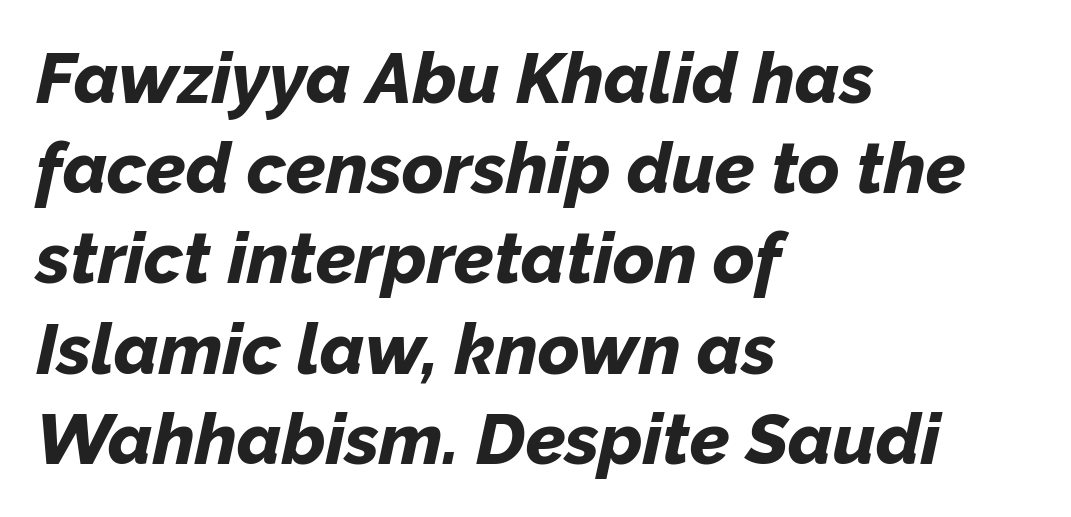
Q: Is the text bold? A: Yes.
Q: Is the text italic (slanted)? A: Yes, it leans right by about 12 degrees.
Q: Is the text underlined? A: No.
Q: How is the paragraph aligned? A: Left-aligned.
Q: Is the spacing between letters normal or unusually wide? A: Normal.
Q: Is the spacing between lines tight, normal or loose? A: Normal.
Q: Width (condensed, normal, or wide)? A: Normal.
Q: Stroke contrast? A: Low.
Q: x-height? A: Medium.
Q: Monospaced? A: No.
